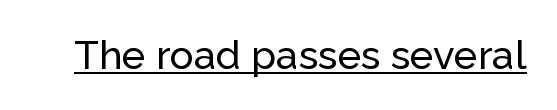
The image shows 40 px sans-serif type, upright; set normal letter spacing, underlined; low stroke contrast and a medium x-height.
